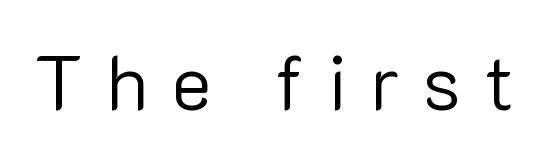
Q: Is the text bold? A: No.
Q: Is the text italic (slanted)? A: No, it is upright.
Q: Is the typeface a serif or a sans-serif typeface? A: Sans-serif.
Q: Is the text underlined? A: No.
Q: Is the spacing between letters normal or unusually wide? A: Unusually wide.
Q: Width (condensed, normal, or wide)? A: Normal.
Q: Stroke contrast? A: Low.
Q: x-height? A: Medium.
Q: Monospaced? A: No.
